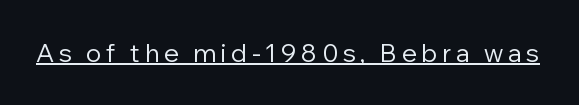
Stems here are at most as thick as an everyday book face. The specimen reads as upright at a glance. Underlining? Definitely there.
